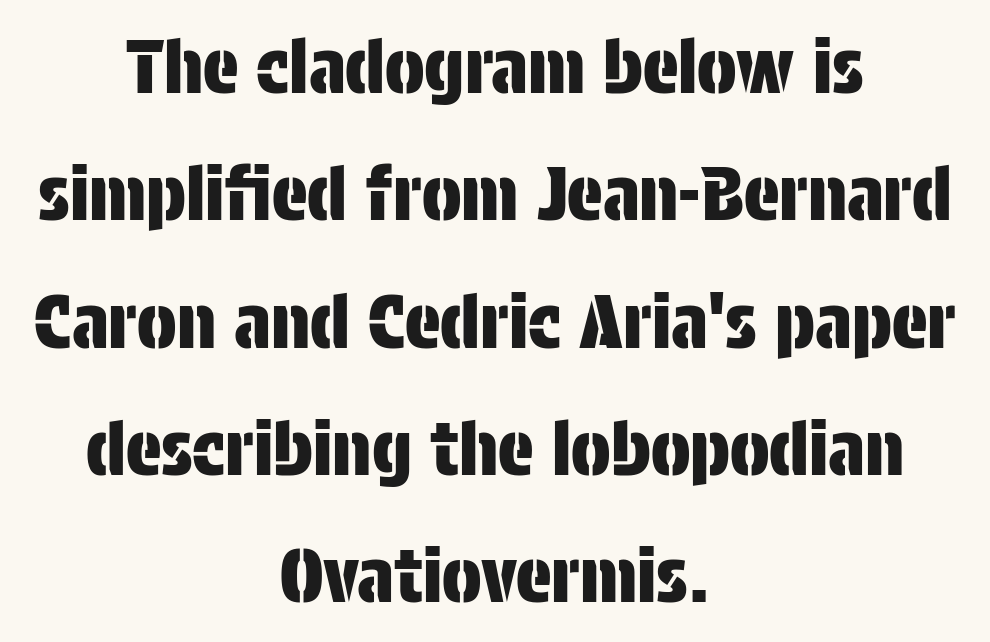
Q: Is the text italic (slanted)? A: No, it is upright.
Q: Is the typeface a serif or a sans-serif typeface? A: Sans-serif.
Q: Is the text underlined? A: No.
Q: How is the paragraph aligned? A: Centered.
Q: Is the spacing between letters normal or unusually wide? A: Normal.
Q: Width (condensed, normal, or wide)? A: Condensed.
Q: Stroke contrast? A: Low.
Q: x-height? A: Large.
Q: Monospaced? A: No.
